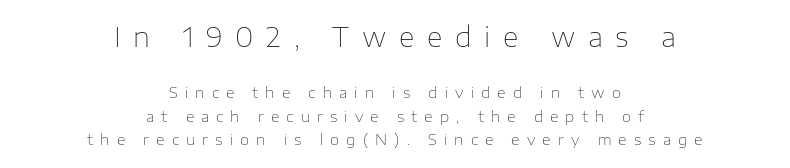
The image shows 27 px text type, upright; set centered, normal line spacing (1.55x), unusually wide letter spacing (+0.47 em), not underlined; the first (top) block is 1.8x larger.
